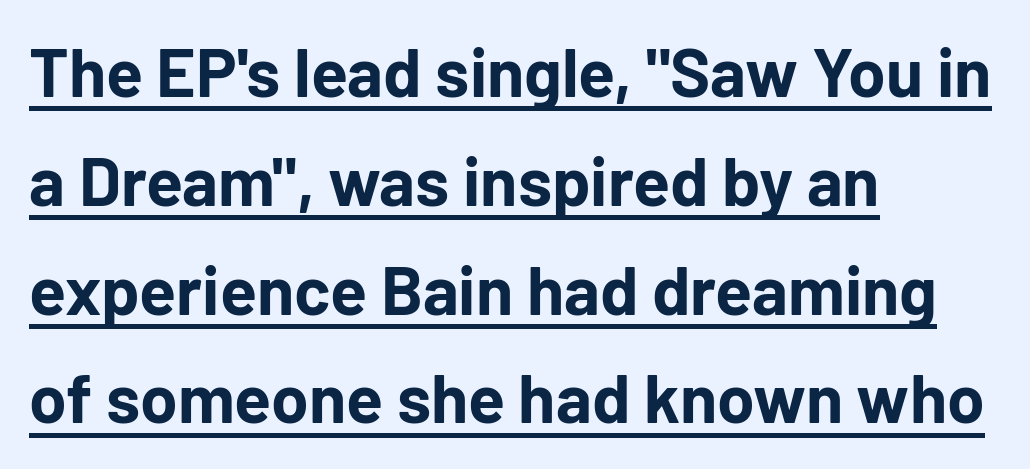
{"serif": "no", "italic": "no", "bold": "yes", "weight": "bold", "width": "normal", "stroke_contrast": "low", "x_height": "medium", "monospaced": "no", "underline": "yes", "align": "left", "line_spacing": "normal", "line_spacing_ratio": 1.6, "letter_spacing": "normal", "letter_spacing_em": 0.0, "glyph_px": 68}
